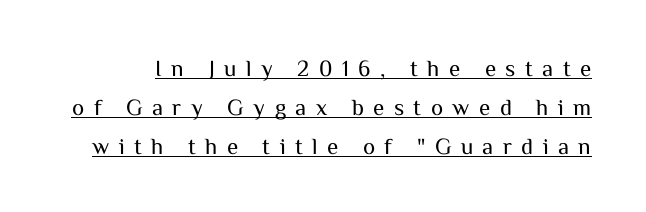
Horizontal bands of white between lines are of average thickness. The sample's only ornament is a line tracing under the words. Does extra space separate the letters? Yes, quite a lot of it. These glyphs show unthickened strokes, regular width or finer.
